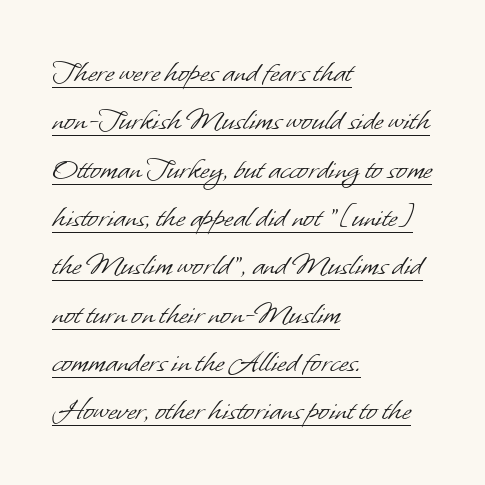
Q: Is the text bold? A: No.
Q: Is the typeface a serif or a sans-serif typeface? A: Sans-serif.
Q: Is the text underlined? A: Yes.
Q: How is the paragraph aligned? A: Left-aligned.
Q: Is the spacing between letters normal or unusually wide? A: Normal.
Q: Is the spacing between lines tight, normal or loose? A: Normal.
Q: Width (condensed, normal, or wide)? A: Normal.
Q: Stroke contrast? A: Low.
Q: x-height? A: Small.
Q: Monospaced? A: No.
